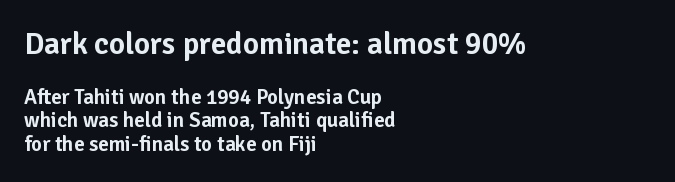
The image shows 31 px sans-serif type, upright; set left-aligned, tight line spacing (1.12x), normal letter spacing, not underlined; the first (top) block is 1.48x larger; low stroke contrast and a medium x-height.
